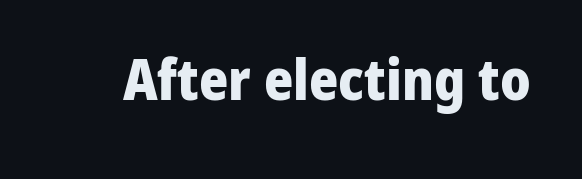
{"serif": "no", "italic": "no", "bold": "yes", "weight": "heavy", "width": "normal", "stroke_contrast": "low", "x_height": "medium", "monospaced": "no", "underline": "no", "letter_spacing": "normal", "letter_spacing_em": 0.0, "glyph_px": 56}
